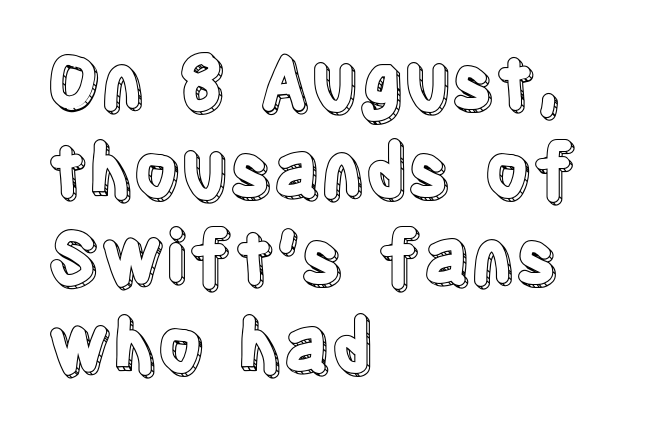
The image shows 73 px condensed type, upright; set left-aligned, line spacing 1.2x, normal letter spacing, not underlined; a large x-height.
